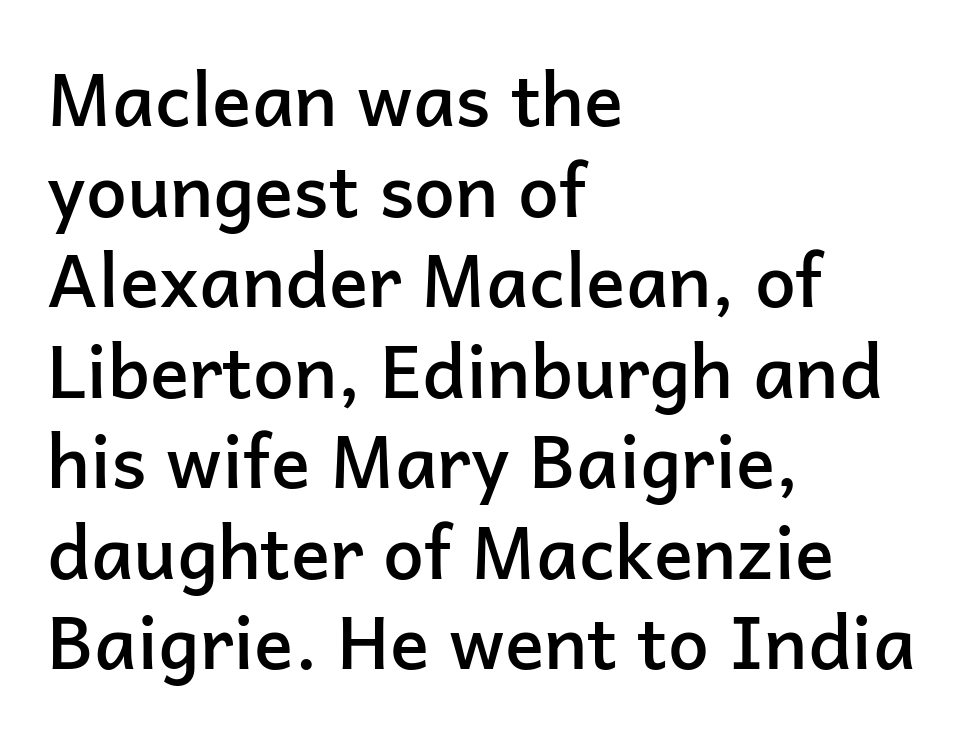
Q: Is the text bold? A: Semi-bold.
Q: Is the text italic (slanted)? A: No, it is upright.
Q: Is the typeface a serif or a sans-serif typeface? A: Sans-serif.
Q: Is the text underlined? A: No.
Q: How is the paragraph aligned? A: Left-aligned.
Q: Is the spacing between letters normal or unusually wide? A: Normal.
Q: Width (condensed, normal, or wide)? A: Normal.
Q: Stroke contrast? A: Low.
Q: x-height? A: Medium.
Q: Monospaced? A: No.
